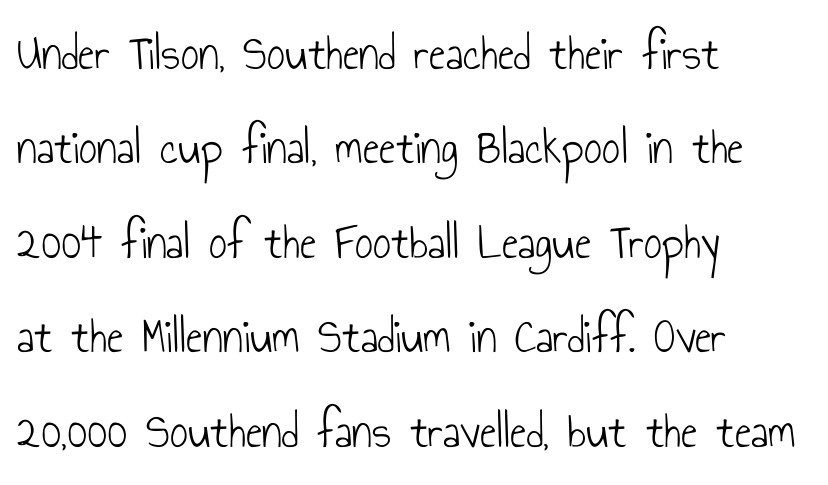
The type is set solid horizontally, with unmodified tracking. Do the characters align in a grid? No, the font is proportional. No extra ink here — the face is not bold. The strip under each line holds only bare page. A classic flush-left, rag-right setting is used for this passage.
